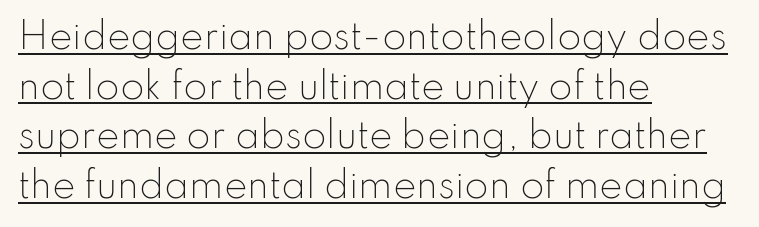
{"serif": "no", "italic": "no", "bold": "no", "weight": "light", "width": "normal", "stroke_contrast": "low", "x_height": "small", "monospaced": "no", "underline": "yes", "align": "left", "line_spacing": "normal", "line_spacing_ratio": 1.42, "letter_spacing": "normal", "letter_spacing_em": 0.0, "glyph_px": 35}
